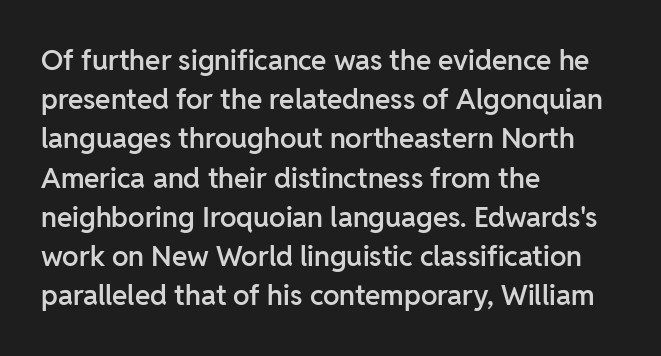
{"serif": "no", "italic": "no", "bold": "semi", "weight": "semibold", "width": "normal", "stroke_contrast": "low", "x_height": "medium", "monospaced": "no", "underline": "no", "align": "left", "line_spacing": "normal", "line_spacing_ratio": 1.4, "letter_spacing": "normal", "letter_spacing_em": 0.0, "glyph_px": 28}
